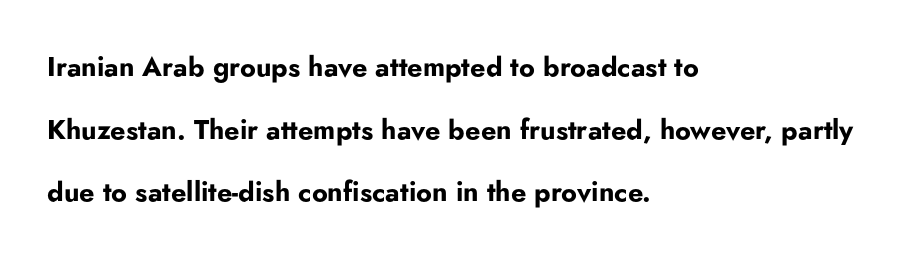
{"italic": "no", "bold": "yes", "underline": "no", "align": "left", "line_spacing": "loose", "line_spacing_ratio": 2.32, "letter_spacing": "normal", "letter_spacing_em": 0.0, "glyph_px": 27}
